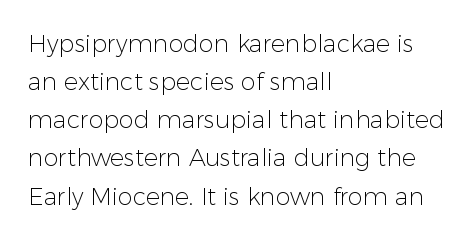
Is there much room between lines? A standard amount, neither cramped nor airy. A roman cut, with each character standing at attention. How are the letters spaced? Ordinarily, with no added tracking. This rendering features lettering with no underline. The paragraph shown leans on its left margin. The weight tops out at a normal text grade.
